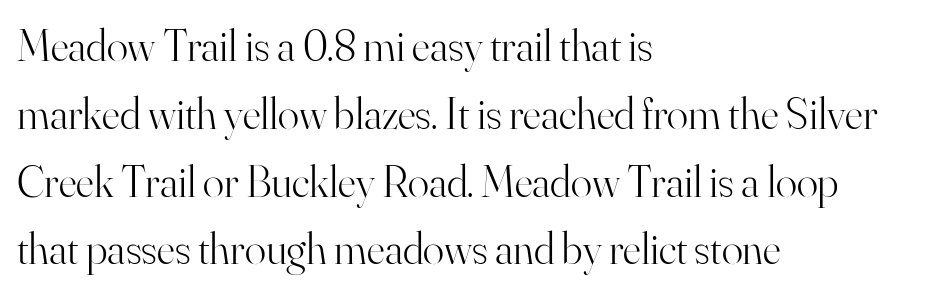
The image shows 44 px light serif type, upright; set left-aligned, normal line spacing (1.54x), normal letter spacing, not underlined; high stroke contrast and a small x-height.
